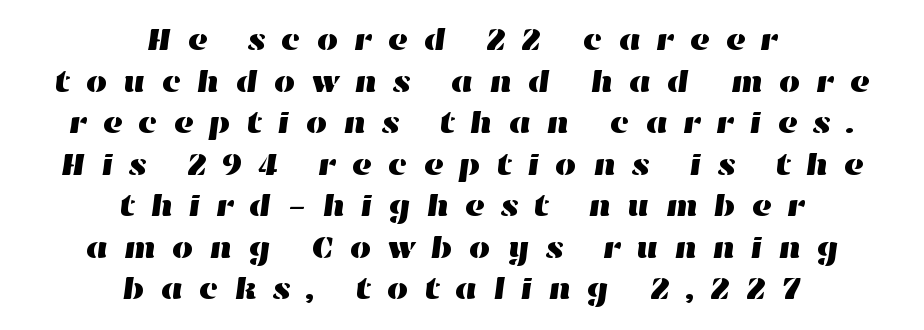
Q: Is the text underlined? A: No.
Q: How is the paragraph aligned? A: Centered.
Q: Is the spacing between letters normal or unusually wide? A: Unusually wide.
Q: Is the spacing between lines tight, normal or loose? A: Normal.
Q: Width (condensed, normal, or wide)? A: Wide.
Q: Stroke contrast? A: High.
Q: x-height? A: Medium.
Q: Monospaced? A: No.
